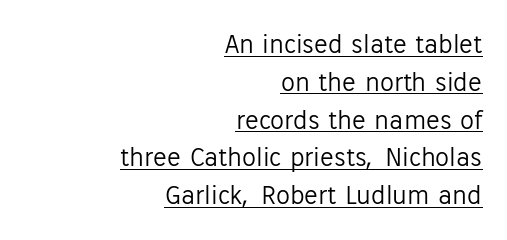
The image shows 28 px light sans-serif type, upright; set right-aligned, normal line spacing (1.35x), normal letter spacing, underlined; low stroke contrast and a medium x-height.
